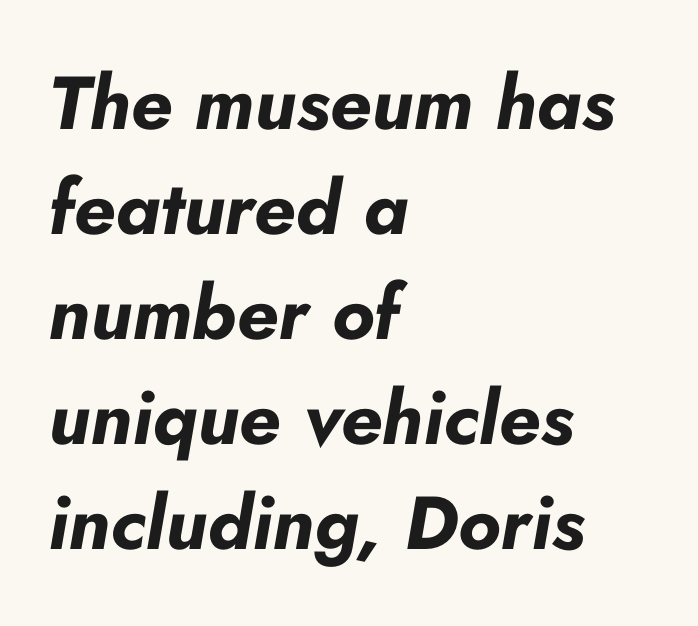
Line beginnings align vertically; line endings do not. The glyphs have the mass of a bold cut. Observe the lean: these are italic letterforms. No extra tracking has been applied to these lines.
